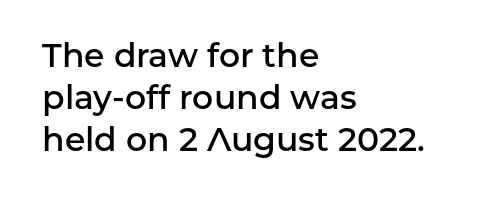
{"serif": "no", "italic": "no", "bold": "semi", "weight": "semibold", "width": "normal", "stroke_contrast": "low", "x_height": "medium", "monospaced": "no", "underline": "no", "align": "left", "line_spacing": "normal", "line_spacing_ratio": 1.28, "letter_spacing": "normal", "letter_spacing_em": 0.0, "glyph_px": 33}
